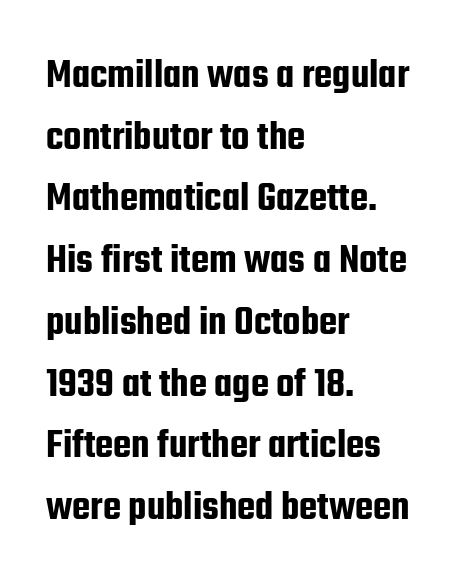
{"serif": "no", "italic": "no", "width": "condensed", "stroke_contrast": "low", "x_height": "medium", "monospaced": "no", "underline": "no", "align": "left", "line_spacing": "normal", "line_spacing_ratio": 1.47, "letter_spacing": "normal", "letter_spacing_em": 0.0, "glyph_px": 42}
